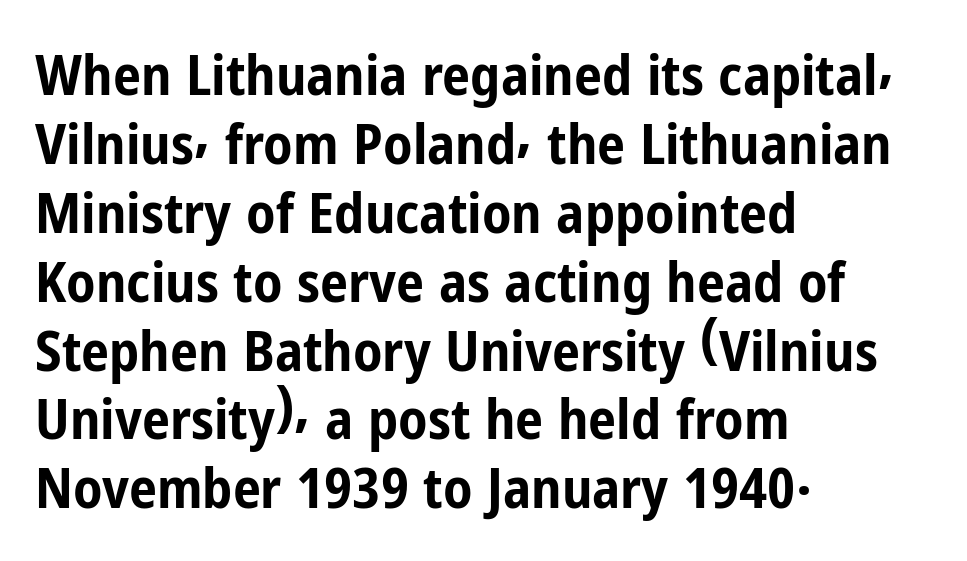
The letters advance in unequal steps, a hallmark of proportional type. The rendering shows plain stroke endings on the letterforms — a sans-serif design. The paragraph has a hard left edge and a soft right edge. Every stem runs plumb, perpendicular to the baseline. Just letters on the line, the space beneath them empty. Nothing unusual about the tracking: characters are spaced as the font intends.
